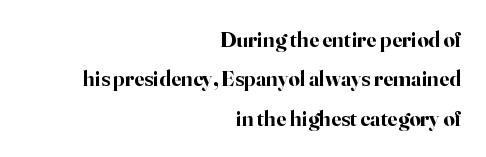
Q: Is the text bold? A: Yes.
Q: Is the text italic (slanted)? A: No, it is upright.
Q: Is the text underlined? A: No.
Q: How is the paragraph aligned? A: Right-aligned.
Q: Is the spacing between letters normal or unusually wide? A: Normal.
